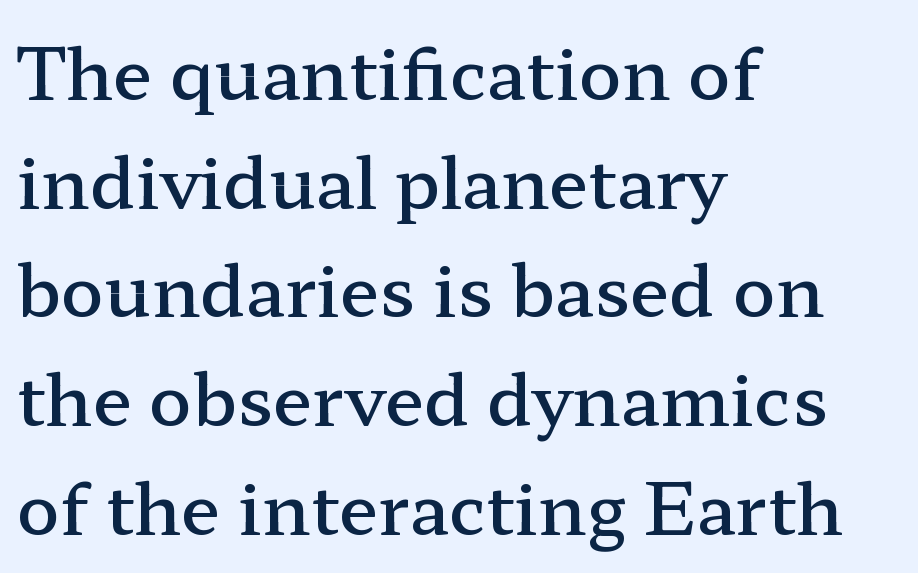
{"serif": "yes", "italic": "no", "bold": "semi", "weight": "semibold", "width": "wide", "stroke_contrast": "low", "x_height": "medium", "monospaced": "no", "underline": "no", "align": "left", "line_spacing": "normal", "line_spacing_ratio": 1.53, "letter_spacing": "normal", "letter_spacing_em": 0.0, "glyph_px": 71}
